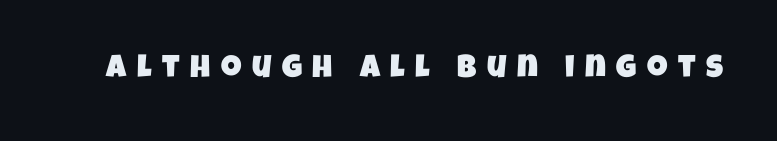
The image shows 32 px condensed sans-serif type; set unusually wide letter spacing (+0.33 em), not underlined; low stroke contrast and a large x-height.
